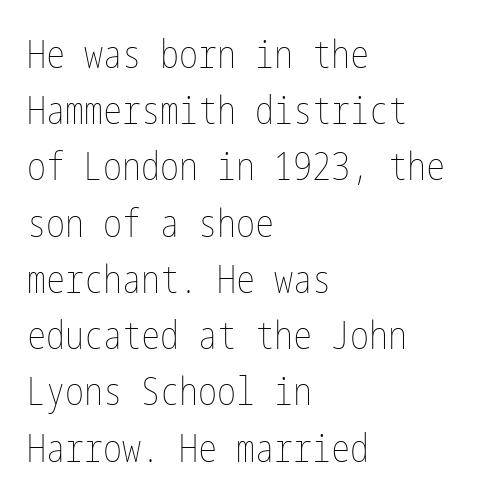
Normally led — the rows are evenly, conventionally spaced. This rendering uses left alignment, leaving the right contour irregular. A typesetter would call this zero additional tracking. Unlike italic type, these characters show no tilt at all. Descender tails drop into unmarked territory. Counters stay open thanks to moderate or lighter strokes.
